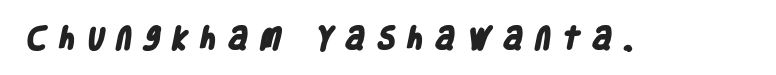
The image shows 25 px bold type; set unusually wide letter spacing (+0.44 em), not underlined.
